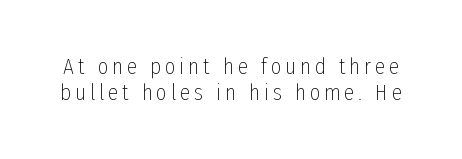
The image shows 23 px text type, upright; set tight line spacing (1.12x), not underlined.
